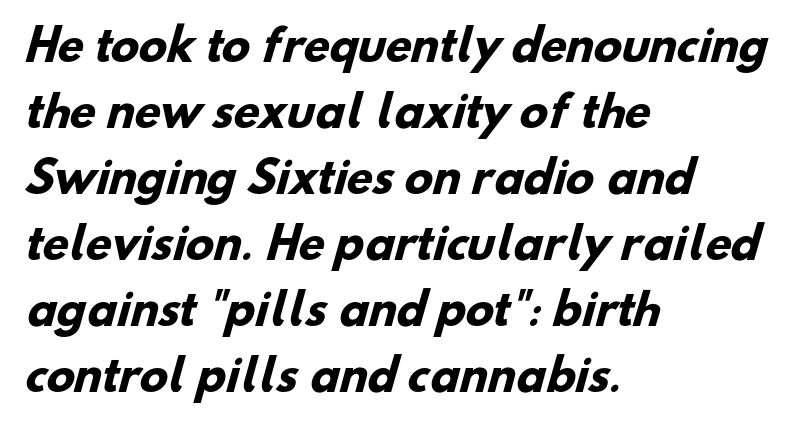
Q: Is the text bold? A: Yes.
Q: Is the typeface a serif or a sans-serif typeface? A: Sans-serif.
Q: Is the text underlined? A: No.
Q: How is the paragraph aligned? A: Left-aligned.
Q: Is the spacing between letters normal or unusually wide? A: Normal.
Q: Is the spacing between lines tight, normal or loose? A: Normal.
Q: Width (condensed, normal, or wide)? A: Normal.
Q: Stroke contrast? A: Low.
Q: x-height? A: Small.
Q: Monospaced? A: No.
